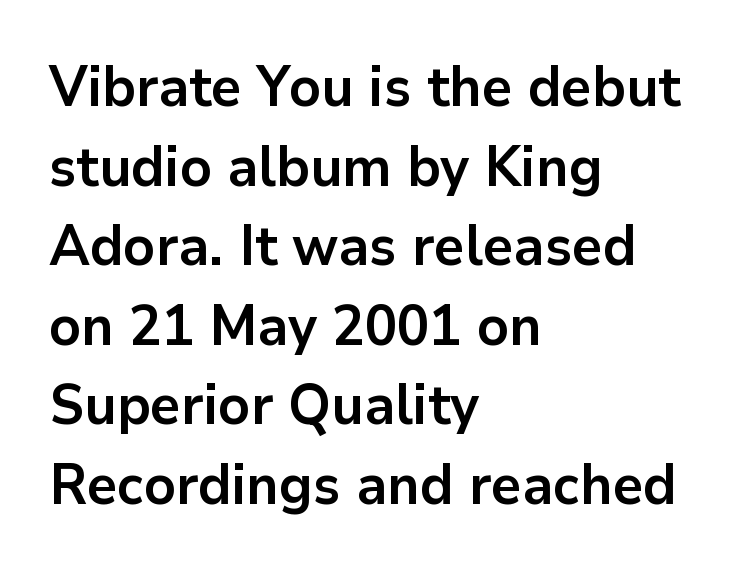
Q: Is the text bold? A: Yes.
Q: Is the text italic (slanted)? A: No, it is upright.
Q: Is the typeface a serif or a sans-serif typeface? A: Sans-serif.
Q: Is the text underlined? A: No.
Q: How is the paragraph aligned? A: Left-aligned.
Q: Is the spacing between letters normal or unusually wide? A: Normal.
Q: Is the spacing between lines tight, normal or loose? A: Normal.
Q: Width (condensed, normal, or wide)? A: Normal.
Q: Stroke contrast? A: Low.
Q: x-height? A: Medium.
Q: Monospaced? A: No.
